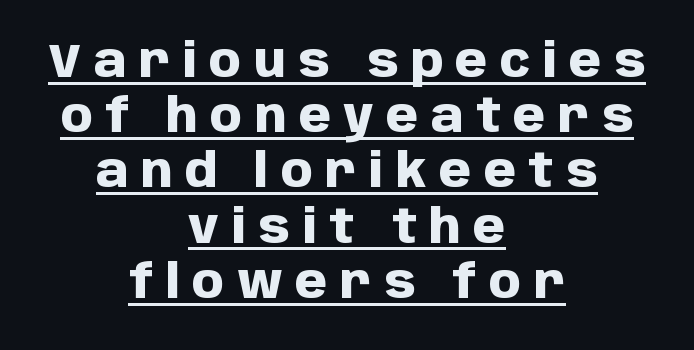
Examine the stroke ends and you'll find no serifs. The face used here appears with an underline applied. A roman cut, with each character standing at attention. Think of a printed novel: that variable character pitch is what you see here. If you folded the block vertically in half, each line would mirror itself in length. The letters are spread apart with noticeably loose tracking.
